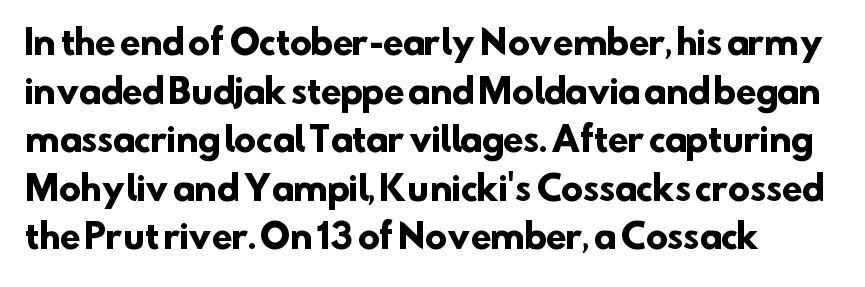
Q: Is the text bold? A: Yes.
Q: Is the typeface a serif or a sans-serif typeface? A: Sans-serif.
Q: Is the text underlined? A: No.
Q: Is the spacing between letters normal or unusually wide? A: Normal.
Q: Is the spacing between lines tight, normal or loose? A: Normal.
Q: Width (condensed, normal, or wide)? A: Normal.
Q: Stroke contrast? A: Low.
Q: x-height? A: Small.
Q: Monospaced? A: No.
